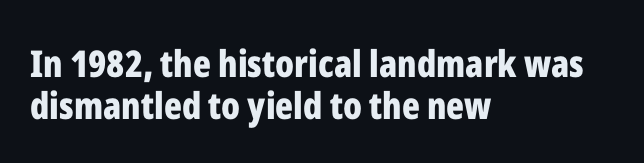
Looks like regular typesetting: each glyph gets only the width it needs. Compared with typical paragraphs, the rows here are closer together. Font category for this specimen: sans-serif. The face used here is rendered with its standard letterfit. Underline: absent.
